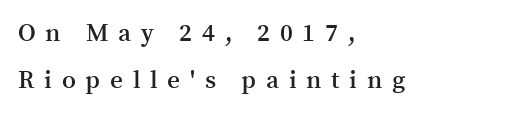
The image shows 25 px text type, upright; set left-aligned, line spacing 1.88x, unusually wide letter spacing (+0.39 em), not underlined.
